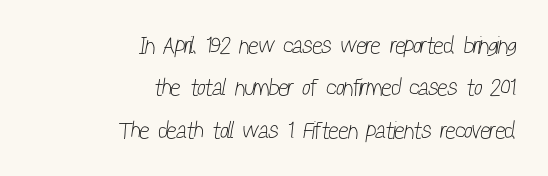
The space beneath each line is pristine and unruled. Alignment: flush right. Characters follow at the spacing the type designer built in. Heft: none added — not bold.
